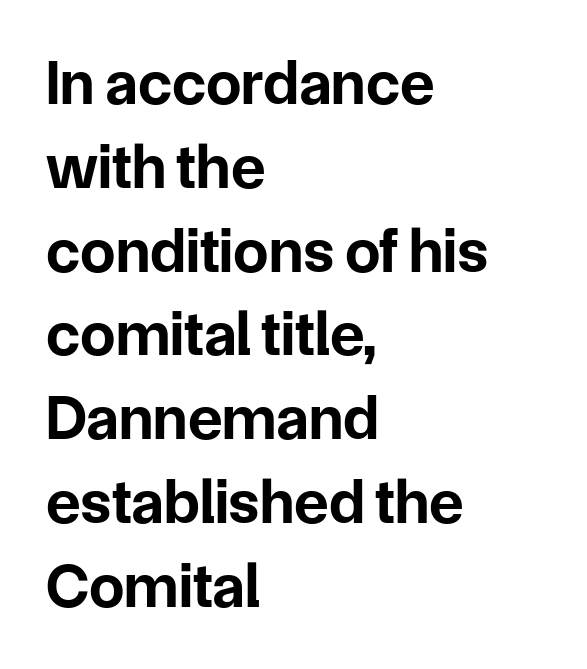
Q: Is the text bold? A: Yes.
Q: Is the text italic (slanted)? A: No, it is upright.
Q: Is the typeface a serif or a sans-serif typeface? A: Sans-serif.
Q: Is the text underlined? A: No.
Q: How is the paragraph aligned? A: Left-aligned.
Q: Is the spacing between letters normal or unusually wide? A: Normal.
Q: Is the spacing between lines tight, normal or loose? A: Normal.
Q: Width (condensed, normal, or wide)? A: Normal.
Q: Stroke contrast? A: Low.
Q: x-height? A: Medium.
Q: Monospaced? A: No.
